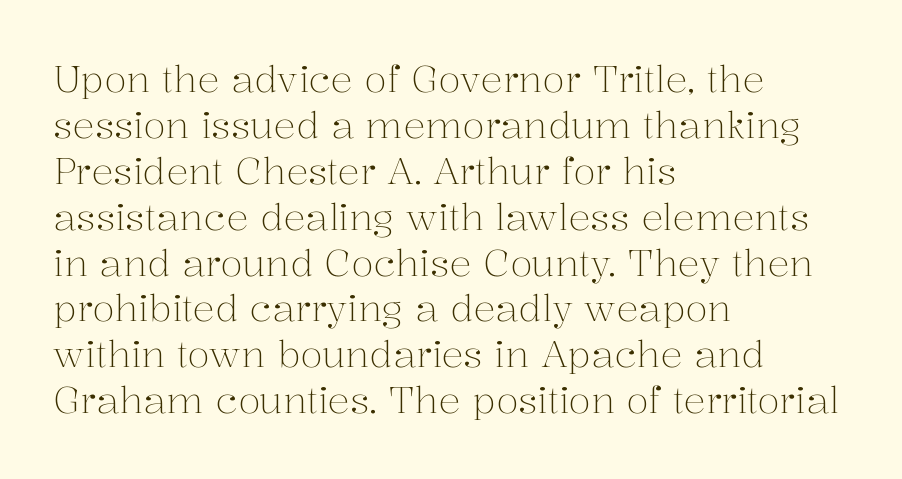
{"serif": "yes", "italic": "no", "bold": "no", "weight": "light", "width": "normal", "stroke_contrast": "medium", "x_height": "medium", "monospaced": "no", "underline": "no", "align": "left", "line_spacing_ratio": 1.24, "letter_spacing": "normal", "letter_spacing_em": 0.0, "glyph_px": 37}
